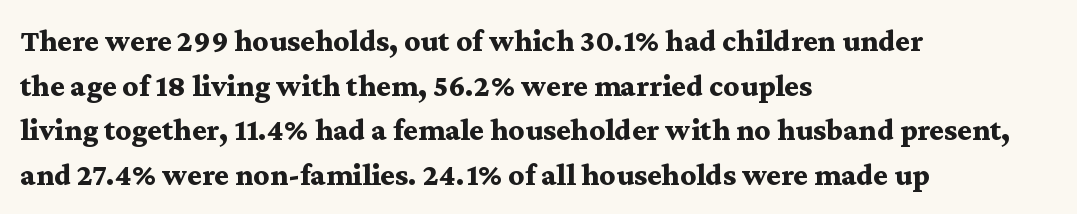
Q: Is the text bold? A: Yes.
Q: Is the text italic (slanted)? A: No, it is upright.
Q: Is the typeface a serif or a sans-serif typeface? A: Serif.
Q: Is the text underlined? A: No.
Q: How is the paragraph aligned? A: Left-aligned.
Q: Is the spacing between letters normal or unusually wide? A: Normal.
Q: Is the spacing between lines tight, normal or loose? A: Normal.
Q: Width (condensed, normal, or wide)? A: Wide.
Q: Stroke contrast? A: Medium.
Q: x-height? A: Medium.
Q: Monospaced? A: No.
